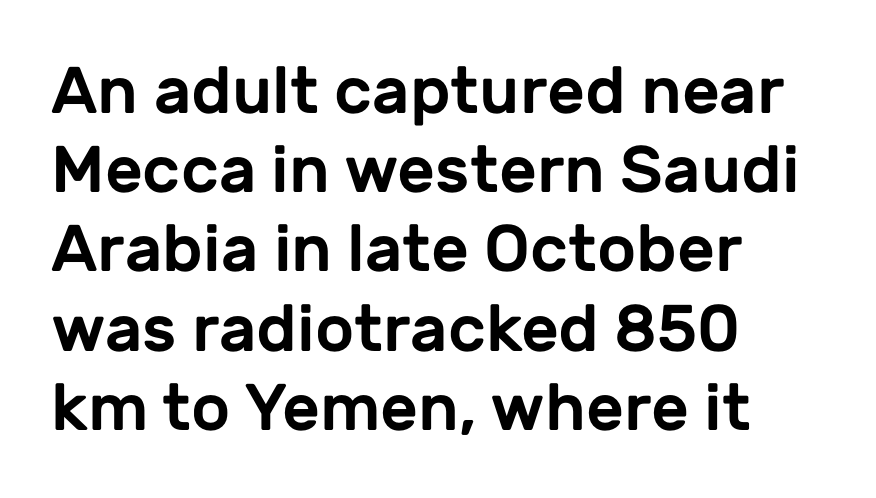
Q: Is the text italic (slanted)? A: No, it is upright.
Q: Is the typeface a serif or a sans-serif typeface? A: Sans-serif.
Q: Is the text underlined? A: No.
Q: How is the paragraph aligned? A: Left-aligned.
Q: Is the spacing between letters normal or unusually wide? A: Normal.
Q: Width (condensed, normal, or wide)? A: Normal.
Q: Stroke contrast? A: Low.
Q: x-height? A: Medium.
Q: Monospaced? A: No.
